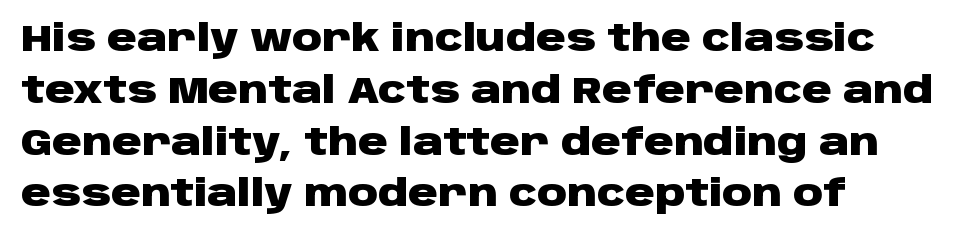
{"serif": "no", "italic": "no", "bold": "yes", "weight": "heavy", "width": "wide", "stroke_contrast": "low", "x_height": "large", "monospaced": "no", "underline": "no", "align": "left", "line_spacing": "normal", "line_spacing_ratio": 1.4, "letter_spacing": "normal", "letter_spacing_em": 0.0, "glyph_px": 37}
